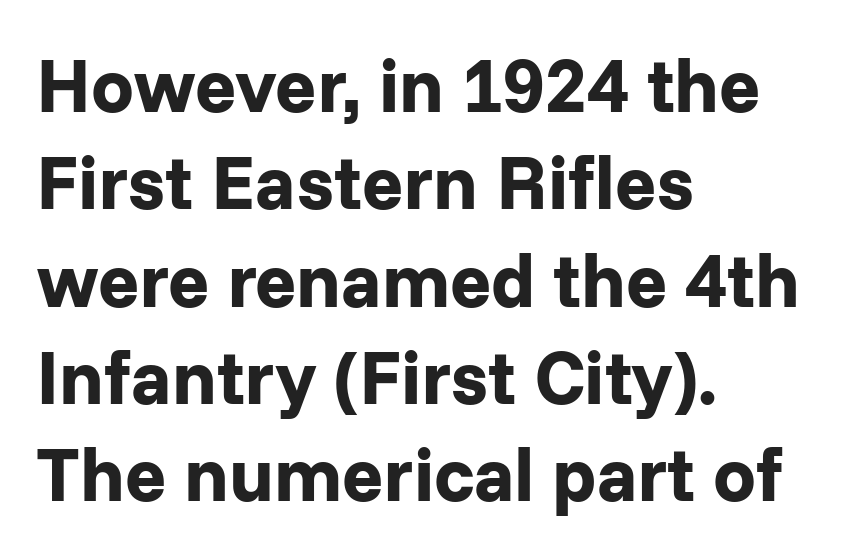
The rendering uses a bold face; every stroke is thick and dark. Leading: standard. Each letter keeps its own natural width here, so spacing adapts to shape. Compared with a centered layout, this one pins lines to the left instead. Short note: letters normally spaced. Does the type have serifs? No, each stem ends abruptly.
